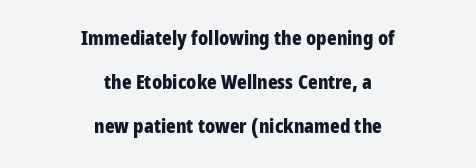
The image shows 20 px bold type, upright; set centered, loose line spacing (2.19x), normal letter spacing, not underlined.
